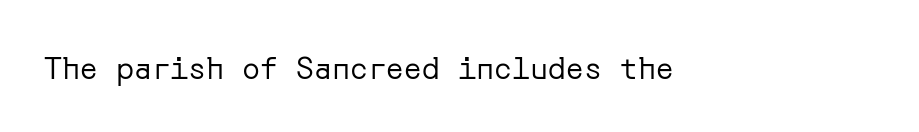
Check under the words: just untouched page. To sum up the face: it is a sans, with no serifs. Weight: regular or lighter. Does extra space separate the letters? No, they use regular spacing.
